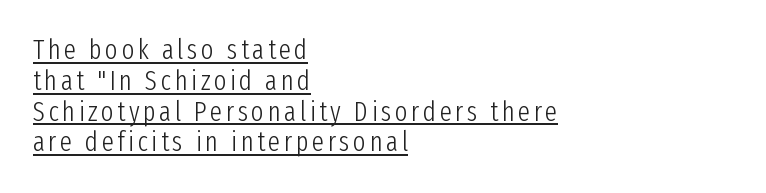
The image shows 27 px text type, upright; set left-aligned, tight line spacing (1.14x), underlined.
